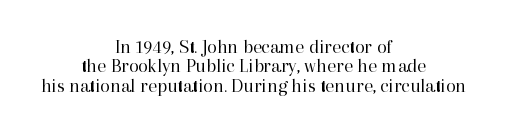
The image shows 20 px text type, upright; set centered, tight line spacing (0.97x), normal letter spacing, not underlined.
